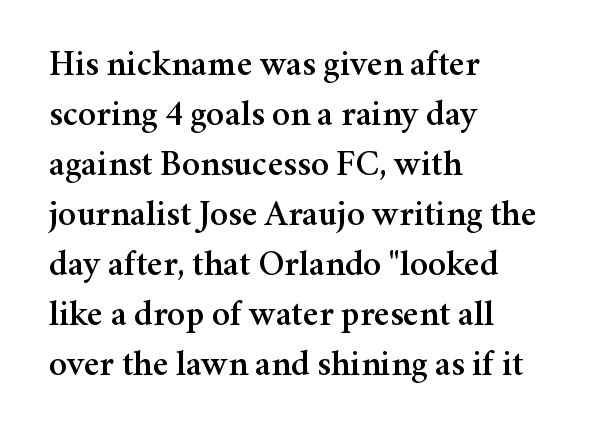
{"serif": "yes", "italic": "no", "width": "normal", "stroke_contrast": "medium", "x_height": "medium", "monospaced": "no", "underline": "no", "align": "left", "line_spacing": "normal", "line_spacing_ratio": 1.39, "letter_spacing": "normal", "letter_spacing_em": 0.0, "glyph_px": 36}
